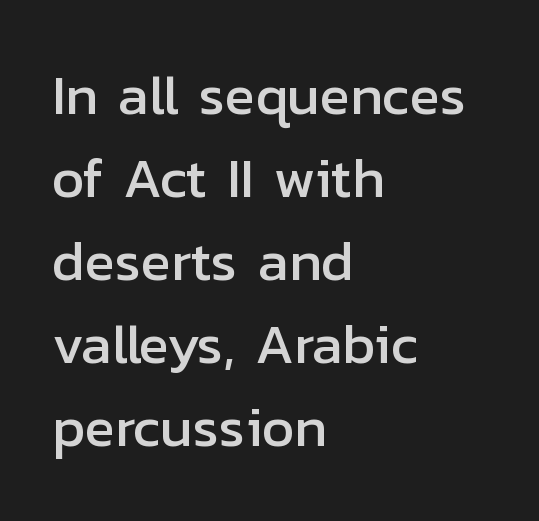
The image shows 56 px sans-serif type, upright; set left-aligned, normal line spacing (1.48x), normal letter spacing, not underlined; low stroke contrast and a medium x-height.
